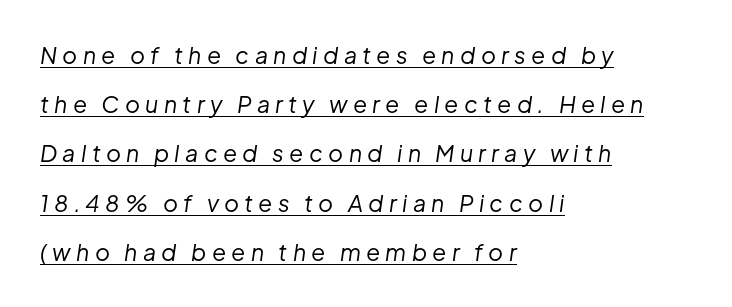
{"italic": "yes", "lean": "right", "slant_degrees": 8, "bold": "no", "underline": "yes", "align": "left", "line_spacing": "loose", "line_spacing_ratio": 2.14, "letter_spacing": "wide", "letter_spacing_em": 0.23, "glyph_px": 23}
